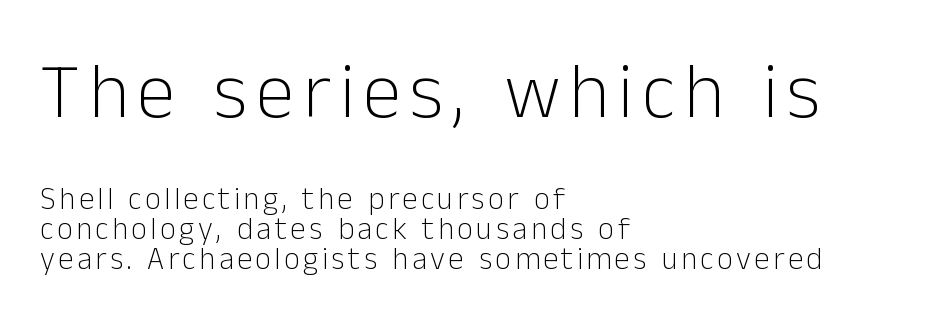
The designer gave the opening block more size than the closing block. Style check: upright. The zone under the glyphs is completely vacant. Summary of vertical rhythm: compact, with narrow interline spacing.
